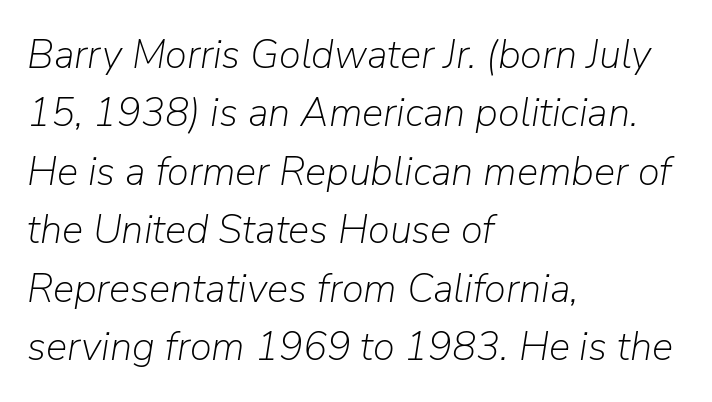
{"italic": "yes", "lean": "right", "slant_degrees": 9, "bold": "no", "weight": "light", "width": "normal", "stroke_contrast": "low", "x_height": "medium", "monospaced": "no", "underline": "no", "align": "left", "line_spacing": "normal", "line_spacing_ratio": 1.46, "letter_spacing": "normal", "letter_spacing_em": 0.0, "glyph_px": 40}
